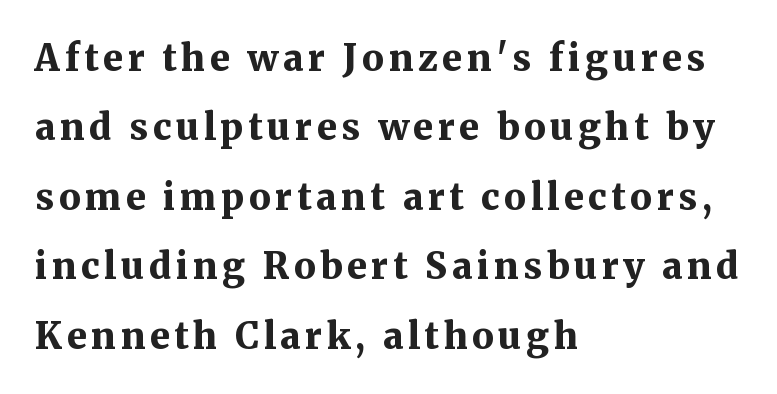
{"serif": "yes", "italic": "no", "bold": "yes", "weight": "bold", "width": "normal", "stroke_contrast": "medium", "x_height": "medium", "monospaced": "no", "underline": "no", "align": "left", "line_spacing": "loose", "line_spacing_ratio": 1.93, "glyph_px": 36}
